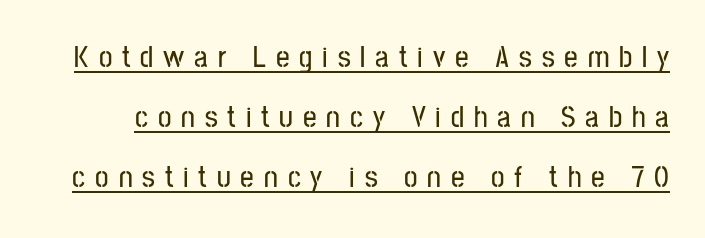
Compared with typical body copy, the letter spacing here is much looser. Look at the bottom of the vertical strokes: they stop flat, with no serifs. This sample has the flowing, uneven cadence of proportional lettering. Nope, not italic — everything's standing straight. A rule runs beneath these lines of type. Students, observe: this is what heavily led, spacious text looks like.
